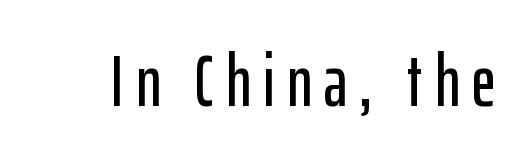
No feet cap the strokes, marking this as sans-serif type. The zone under the glyphs is completely vacant. Character widths vary here, with narrow letters taking less room than wide ones. Rendered with straight, roman letterforms.
